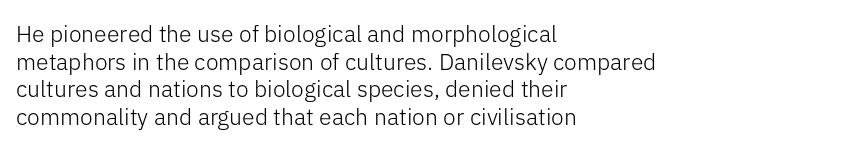
{"italic": "no", "bold": "no", "underline": "no", "align": "left", "line_spacing_ratio": 1.2, "letter_spacing": "normal", "letter_spacing_em": 0.0, "glyph_px": 23}
